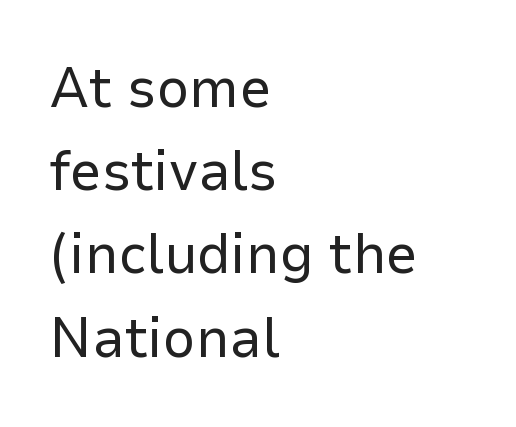
Q: Is the text bold? A: No.
Q: Is the text italic (slanted)? A: No, it is upright.
Q: Is the typeface a serif or a sans-serif typeface? A: Sans-serif.
Q: Is the text underlined? A: No.
Q: How is the paragraph aligned? A: Left-aligned.
Q: Is the spacing between letters normal or unusually wide? A: Normal.
Q: Is the spacing between lines tight, normal or loose? A: Normal.
Q: Width (condensed, normal, or wide)? A: Normal.
Q: Stroke contrast? A: Low.
Q: x-height? A: Medium.
Q: Monospaced? A: No.
